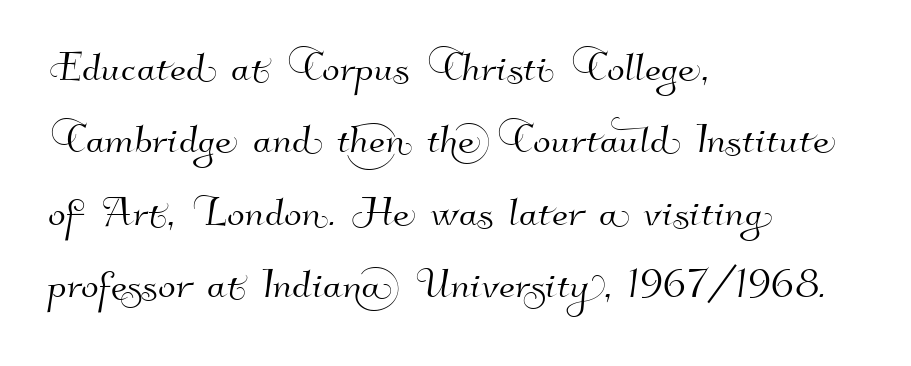
The image shows 52 px sans-serif type; set left-aligned, normal line spacing (1.39x), normal letter spacing, not underlined; high stroke contrast and a small x-height.
